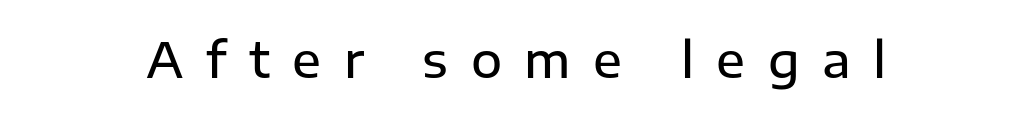
There is plenty of visible air inserted between adjacent glyphs. This is roman type, the default non-slanted kind. Strokes here are thickened, but only to semibold level. Nope, no serifs anywhere on these letters. Letters rest on an invisible, unmarked baseline. Spacing verdict: proportional, widths tailored to each character.
